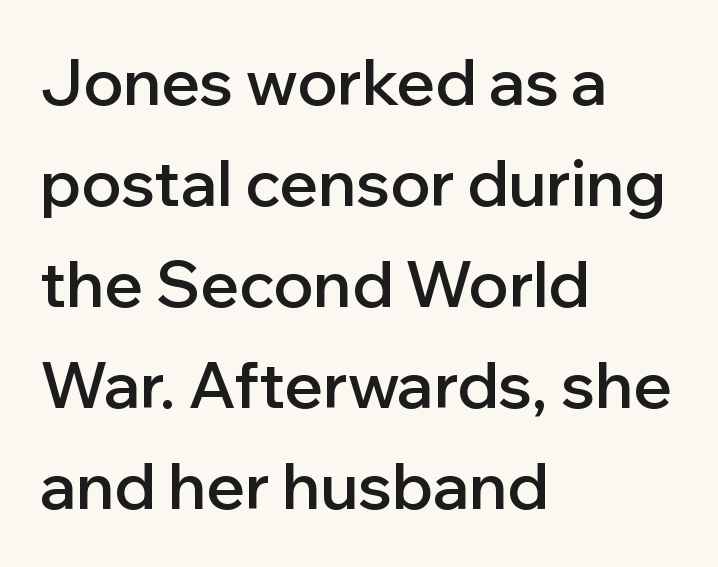
This is the regular roman posture of the typeface. Descenders are the only things crossing below the line. Weight: semibold (demi). Successive baselines arrive at the customary interval. How are the letters spaced? Ordinarily, with no added tracking.
